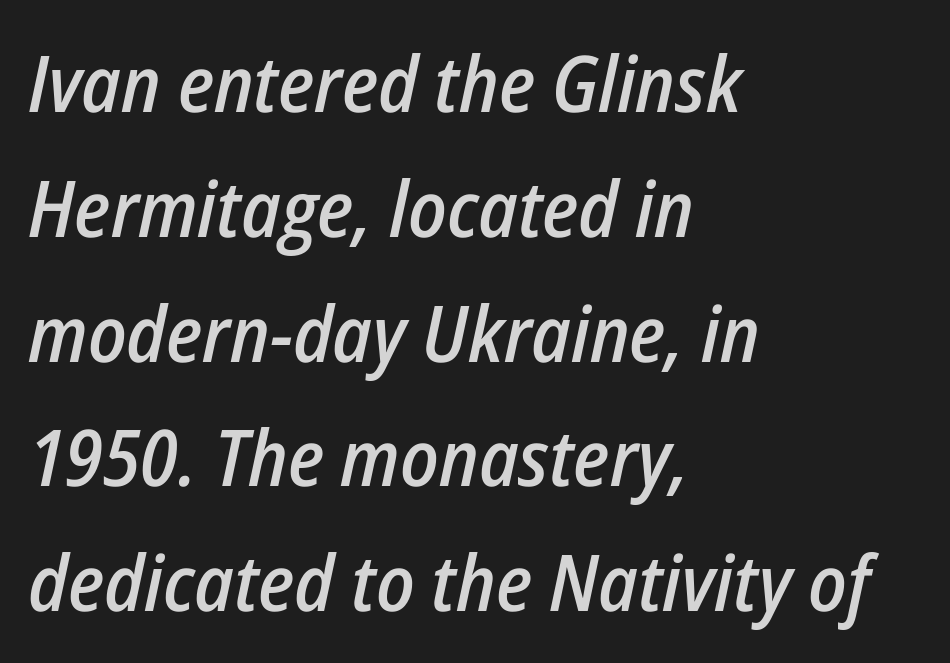
{"italic": "yes", "lean": "right", "slant_degrees": 12, "bold": "semi", "weight": "semibold", "width": "condensed", "stroke_contrast": "low", "x_height": "medium", "monospaced": "no", "underline": "no", "align": "left", "line_spacing": "normal", "line_spacing_ratio": 1.6, "letter_spacing": "normal", "letter_spacing_em": 0.0, "glyph_px": 78}
